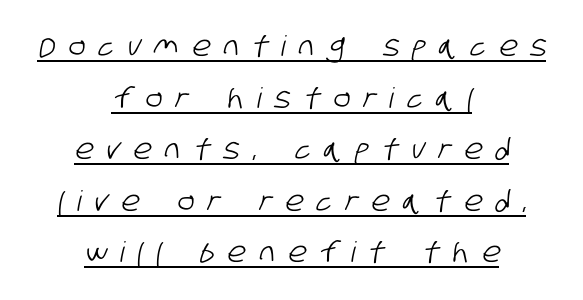
{"serif": "no", "width": "condensed", "stroke_contrast": "low", "x_height": "large", "monospaced": "no", "underline": "yes", "align": "center", "line_spacing_ratio": 1.84, "letter_spacing": "wide", "letter_spacing_em": 0.48, "glyph_px": 28}
